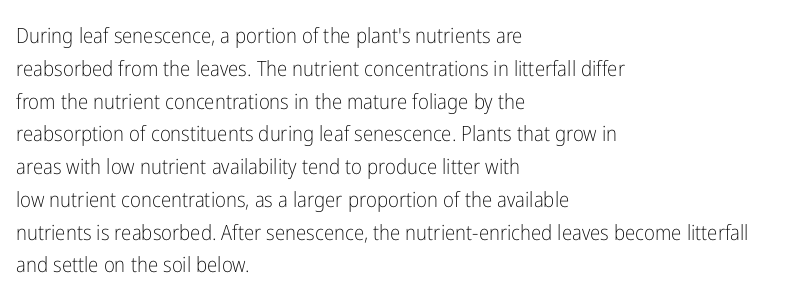
Q: Is the text bold? A: No.
Q: Is the text italic (slanted)? A: No, it is upright.
Q: Is the text underlined? A: No.
Q: How is the paragraph aligned? A: Left-aligned.
Q: Is the spacing between letters normal or unusually wide? A: Normal.
Q: Is the spacing between lines tight, normal or loose? A: Normal.
